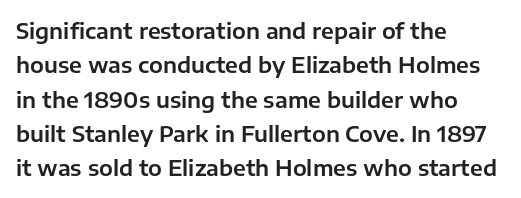
Teacher's note: observe the even left margin — that is flush-left alignment. The passage shown has conventional tracking throughout. It's the straight-up-and-down kind of type. The block of text has a typical density, with ordinary space between rows. The area under the type is left untouched.
